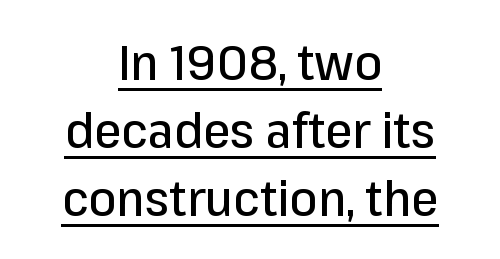
{"serif": "no", "italic": "no", "width": "normal", "stroke_contrast": "low", "x_height": "medium", "monospaced": "no", "underline": "yes", "align": "center", "line_spacing": "normal", "line_spacing_ratio": 1.39, "letter_spacing": "normal", "letter_spacing_em": 0.0, "glyph_px": 49}
